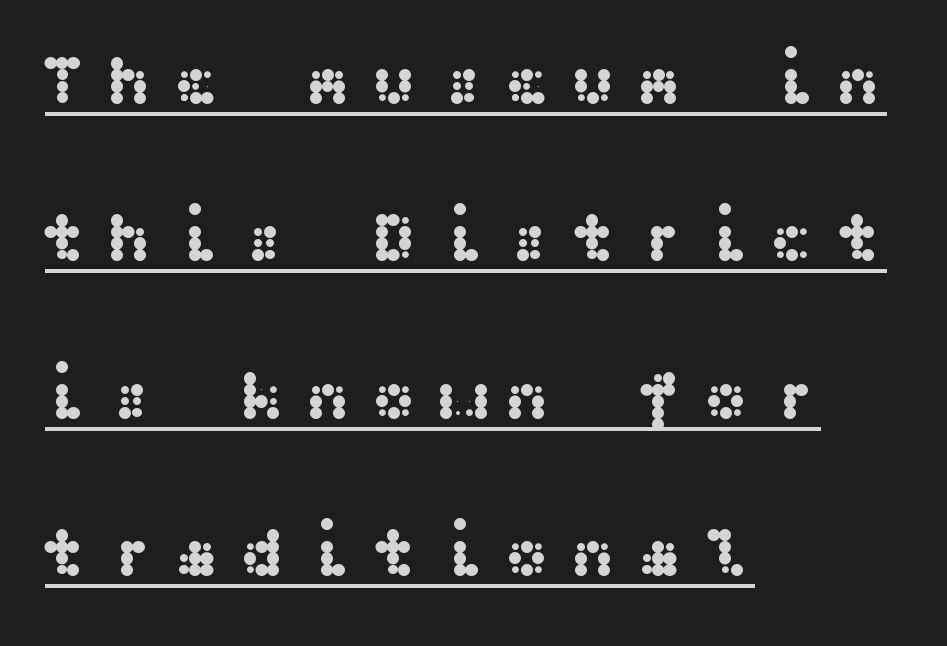
Rows of type keep a wide berth in the vertical direction. Horizontal alignment here is leftward, the default for most running prose. Is there any slant? The stems are plumb. Loose tracking; the words dissolve into strings of separated letters.
